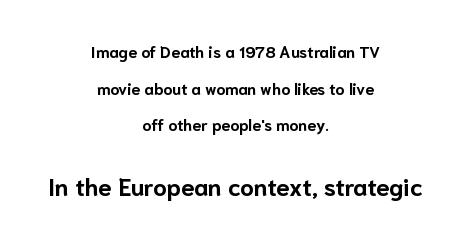
The image shows 24 px bold type, upright; set centered, loose line spacing (2.29x), normal letter spacing, not underlined; the second (bottom) block is 1.5x larger.
